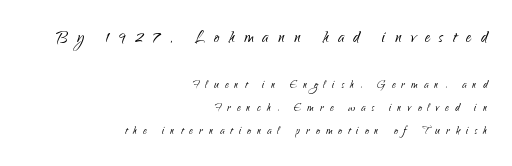
Q: Is the text bold? A: No.
Q: Is the text italic (slanted)? A: Yes.
Q: Is the text underlined? A: No.
Q: How is the paragraph aligned? A: Right-aligned.
Q: Is the spacing between letters normal or unusually wide? A: Unusually wide.
Q: Is the spacing between lines tight, normal or loose? A: Normal.
Q: Which block of text is set in a larger size, the first (top) or the second (bottom)? A: The first (top) one.
